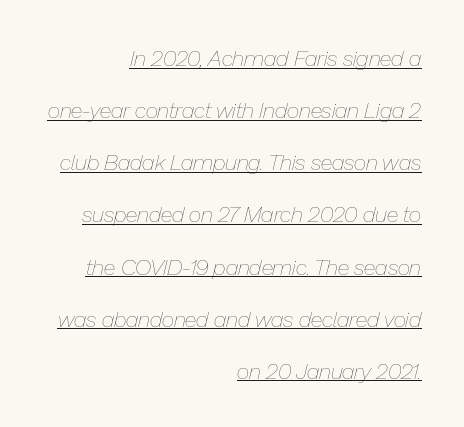
{"italic": "yes", "lean": "right", "slant_degrees": 13, "bold": "no", "underline": "yes", "align": "right", "line_spacing": "loose", "line_spacing_ratio": 2.37, "letter_spacing": "normal", "letter_spacing_em": 0.0, "glyph_px": 22}
